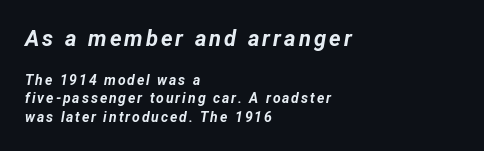
Q: Is the text bold? A: Yes.
Q: Is the text italic (slanted)? A: Yes, it leans right by about 12 degrees.
Q: Is the text underlined? A: No.
Q: How is the paragraph aligned? A: Left-aligned.
Q: Is the spacing between lines tight, normal or loose? A: Normal.
Q: Which block of text is set in a larger size, the first (top) or the second (bottom)? A: The first (top) one.
